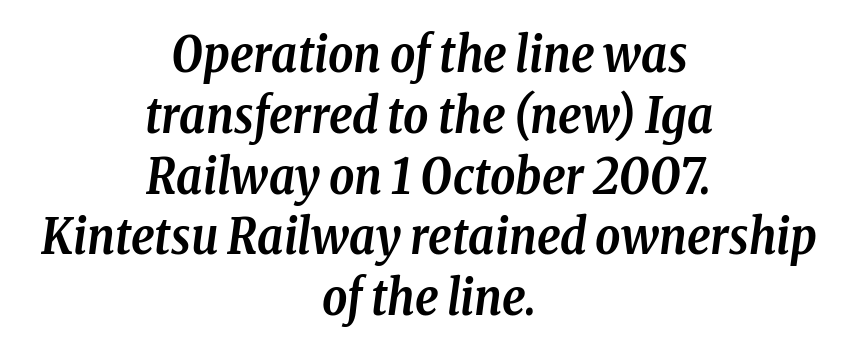
Q: Is the text bold? A: Yes.
Q: Is the text italic (slanted)? A: Yes, it leans right by about 8 degrees.
Q: Is the typeface a serif or a sans-serif typeface? A: Serif.
Q: Is the text underlined? A: No.
Q: How is the paragraph aligned? A: Centered.
Q: Is the spacing between letters normal or unusually wide? A: Normal.
Q: Width (condensed, normal, or wide)? A: Condensed.
Q: Stroke contrast? A: Low.
Q: x-height? A: Medium.
Q: Monospaced? A: No.
